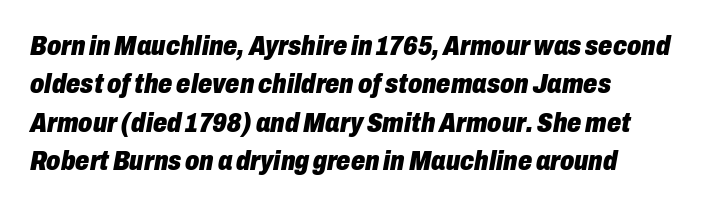
The image shows 28 px heavy, condensed type, italic (leaning right); set left-aligned, normal line spacing (1.37x), normal letter spacing, not underlined; low stroke contrast and a medium x-height.
